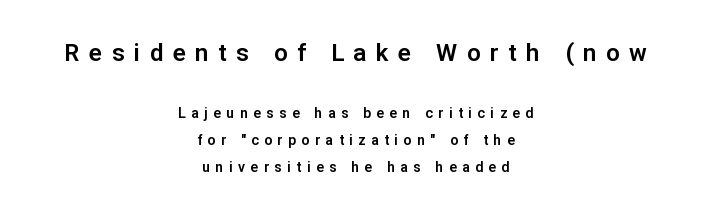
{"italic": "no", "underline": "no", "align": "center", "line_spacing": "loose", "line_spacing_ratio": 1.93, "letter_spacing": "wide", "letter_spacing_em": 0.4, "larger_block": "first", "size_ratio": 1.71, "glyph_px": 24}
